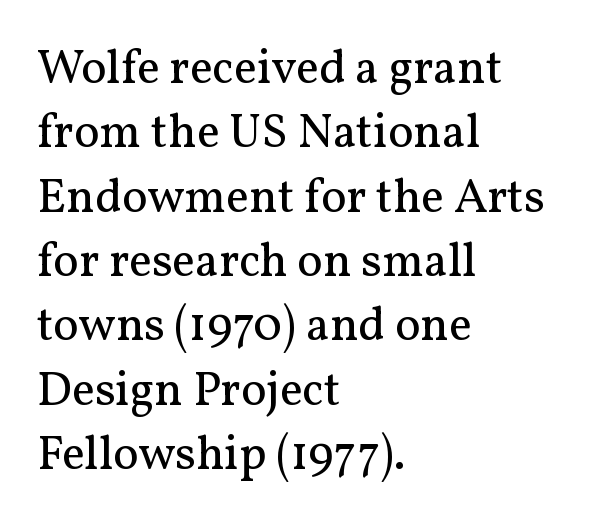
The image shows 48 px regular-weight serif type, upright; set left-aligned, normal line spacing (1.34x), normal letter spacing, not underlined; medium stroke contrast and a medium x-height.
